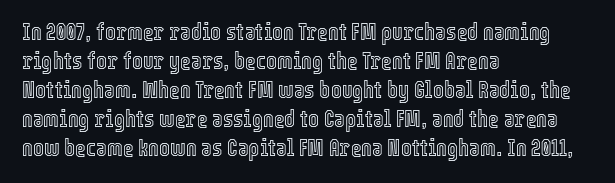
The image shows 23 px text type, upright; set left-aligned, normal line spacing (1.26x), normal letter spacing, not underlined.
